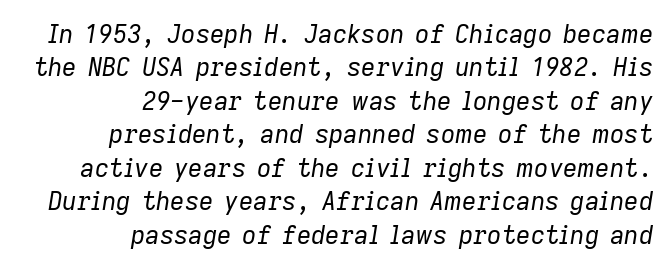
Caption: multi-line text, flush right, ragged left. Caption: face not bold, strokes unweighted. How are the letters spaced? Ordinarily, with no added tracking. Designer's note — italics engaged. Decoration check: the copy has no underline.
